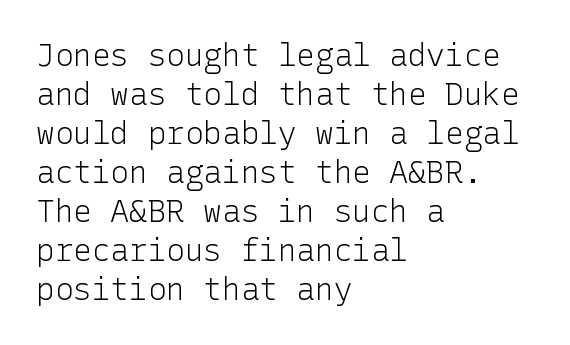
{"serif": "no", "italic": "no", "bold": "no", "weight": "light", "width": "normal", "stroke_contrast": "low", "x_height": "medium", "underline": "no", "align": "left", "line_spacing": "normal", "line_spacing_ratio": 1.26, "letter_spacing": "normal", "letter_spacing_em": 0.0, "glyph_px": 31}
